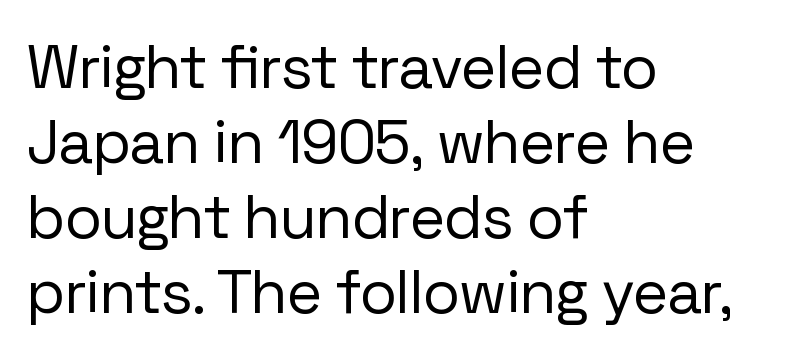
The image shows 61 px regular-weight sans-serif type, upright; set left-aligned, line spacing 1.23x, normal letter spacing, not underlined; low stroke contrast and a medium x-height.
